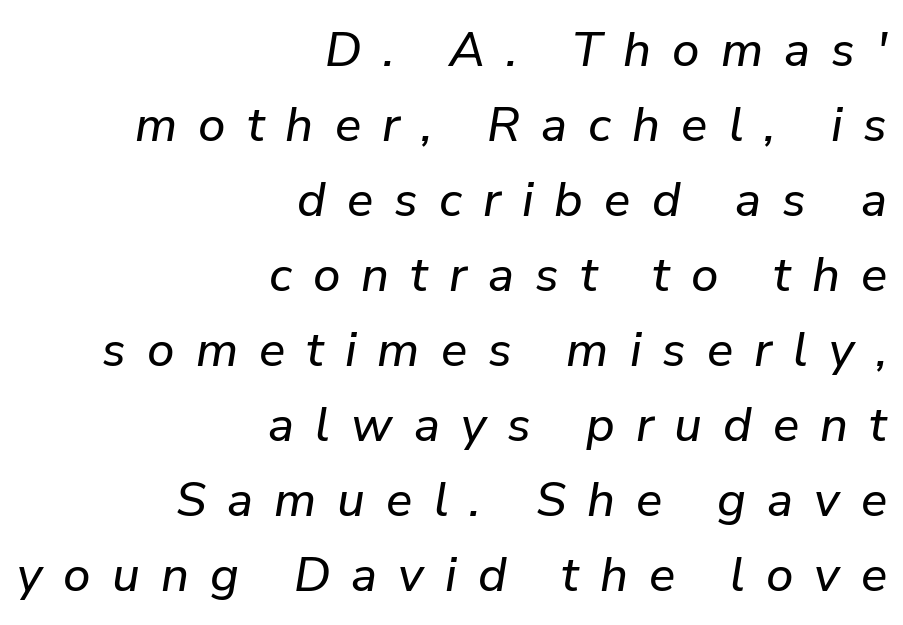
Q: Is the text italic (slanted)? A: Yes, it leans right by about 9 degrees.
Q: Is the text underlined? A: No.
Q: How is the paragraph aligned? A: Right-aligned.
Q: Is the spacing between letters normal or unusually wide? A: Unusually wide.
Q: Is the spacing between lines tight, normal or loose? A: Normal.
Q: Width (condensed, normal, or wide)? A: Normal.
Q: Stroke contrast? A: Low.
Q: x-height? A: Medium.
Q: Monospaced? A: No.
